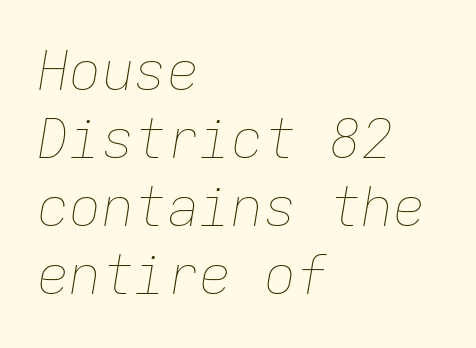
Short and long lines alike share a common starting point at left. The face used here is monospaced, like something from a code editor. One glance says typical: line gaps are just what's usual. Inter-character spacing is left at the font's built-in metrics. If you drew a line through each stem, it would be angled. Unbolded letterforms with no extra heft.
